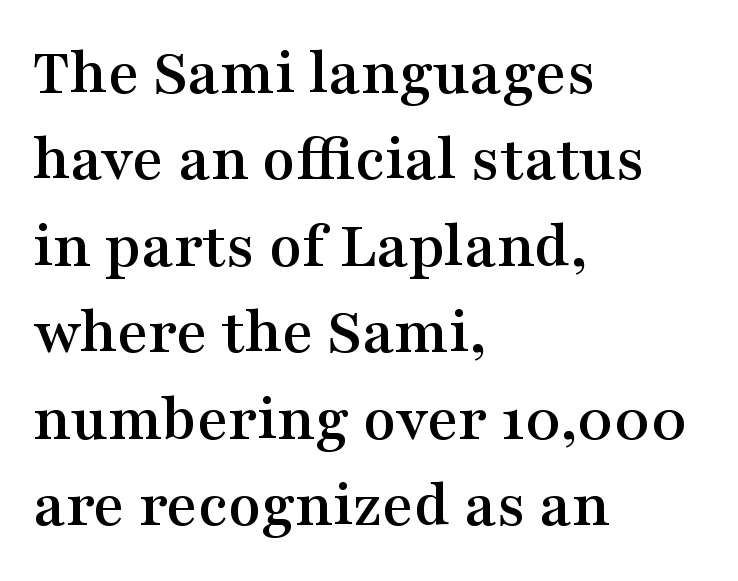
The image shows 67 px wide serif type, upright; set left-aligned, normal line spacing (1.29x), normal letter spacing, not underlined; medium stroke contrast and a medium x-height.
